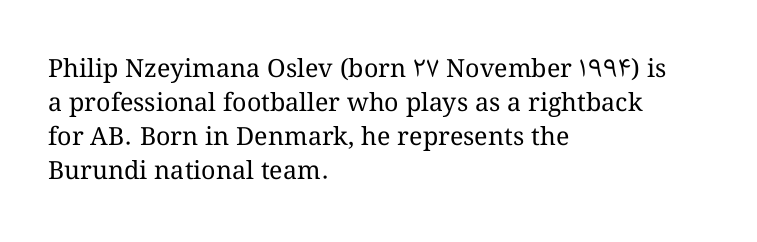
A normal amount of white space separates one row of letters from the next. Honestly, the letter spacing is just normal — you wouldn't notice it. The font's upright variant was chosen for this text. Is this a heavy cut? Hardly; it is regular or lighter. Caption: multi-line text, flush left, ragged right.
